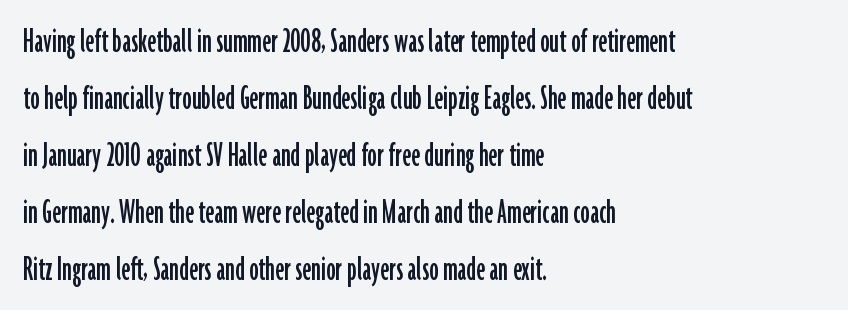
The image shows 38 px condensed sans-serif type, upright; set left-aligned, normal line spacing (1.5x), normal letter spacing, not underlined; low stroke contrast and a medium x-height.
